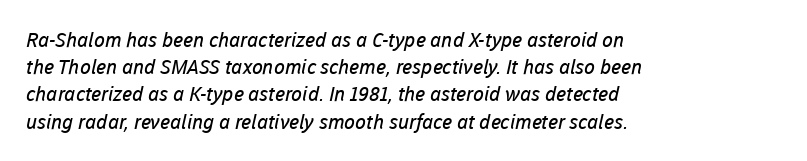
Glyph-to-glyph distance matches everyday printed text. The gap between lines stays unmarked. Vertical stems look standard width or narrower in stroke. The passage shown stacks its lines at a standard gap. The compositor pushed each line to the left boundary.
